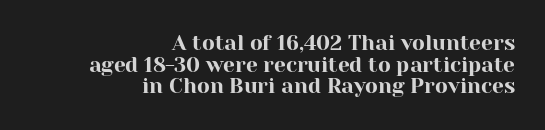
The image shows 21 px text type, upright; set right-aligned, tight line spacing (1.03x), normal letter spacing, not underlined.
